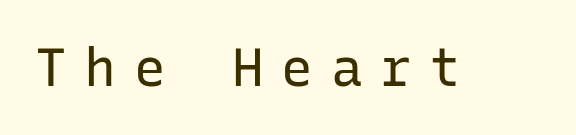
{"serif": "no", "italic": "no", "bold": "no", "weight": "regular", "width": "normal", "stroke_contrast": "low", "x_height": "medium", "monospaced": "yes", "underline": "no", "letter_spacing": "wide", "letter_spacing_em": 0.33, "glyph_px": 53}
